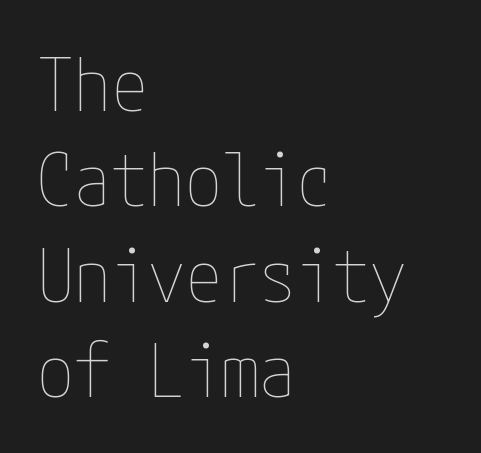
Q: Is the text bold? A: No.
Q: Is the text italic (slanted)? A: No, it is upright.
Q: Is the text underlined? A: No.
Q: How is the paragraph aligned? A: Left-aligned.
Q: Is the spacing between letters normal or unusually wide? A: Normal.
Q: Is the spacing between lines tight, normal or loose? A: Normal.
Q: Width (condensed, normal, or wide)? A: Condensed.
Q: Stroke contrast? A: Low.
Q: x-height? A: Medium.
